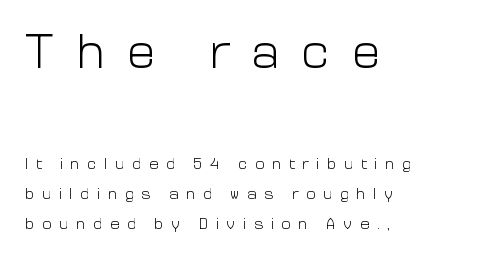
The image shows 48 px light sans-serif type, upright; set left-aligned, line spacing 1.88x, unusually wide letter spacing (+0.46 em), not underlined; the first (top) block is 3.0x larger; low stroke contrast and a medium x-height.
